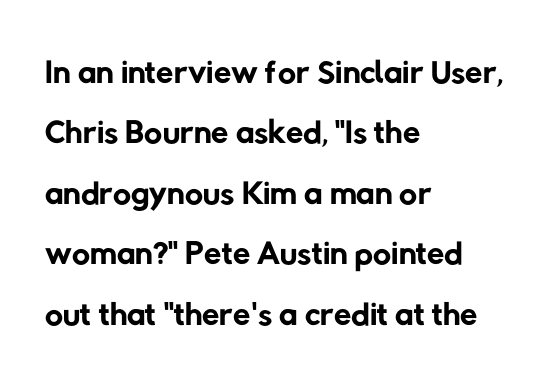
In CSS terms this would be text-align: left. Lines of text with bare space underneath. These lines are rendered in a variable-pitch font. The letters look calm and open, with moderate or lighter stems.
